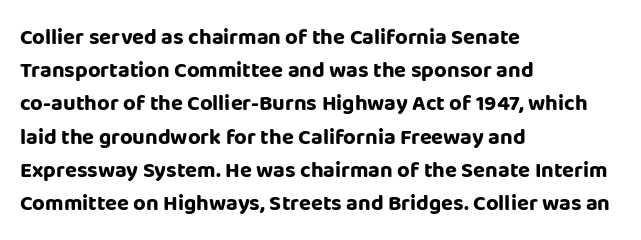
Leading matches the norm, producing a regular column. The area under the type is left untouched. Does extra space separate the letters? No, they use regular spacing. These lines were composed using upright roman letters.
